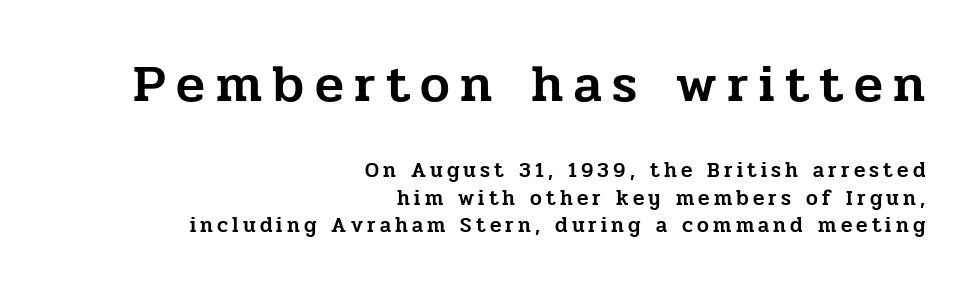
This is the regular roman posture of the typeface. The lines sit at an ordinary, default distance from one another. The passage shown has open, widely tracked lettering throughout. Each letter keeps its own natural width here, so spacing adapts to shape. The ragged edge is on the left, which tells us the setting is flush right. This rendering features lettering with no underline.
